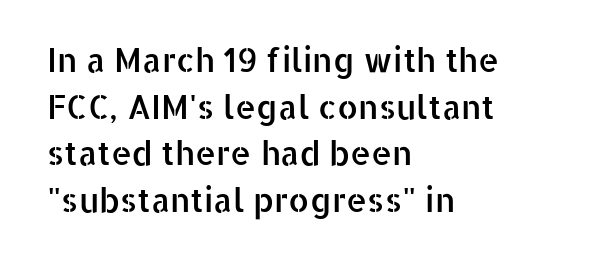
The zone under the glyphs is completely vacant. You could not count columns in this text — the font is proportionally spaced. Compared with typical paragraphs, the rows here are spaced about the same. This is roman type, the default non-slanted kind.
